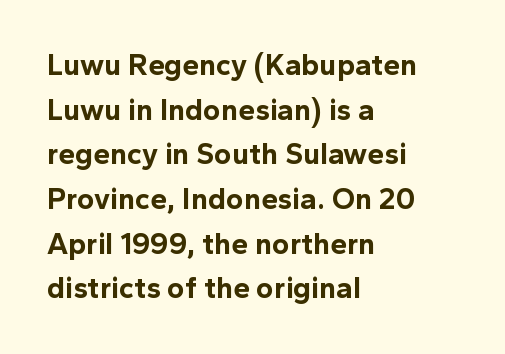
Posture: vertical. The sample has been set heavy, in full bold. You can tell from the bare stems that sans-serif type was used. Each letter keeps its own natural width here, so spacing adapts to shape.
